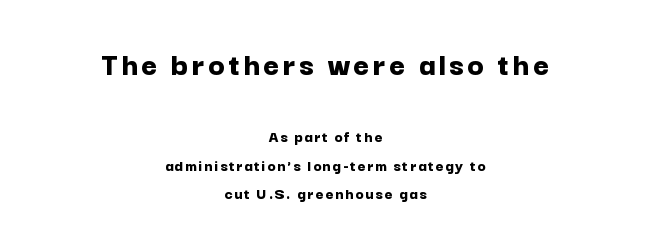
{"serif": "no", "italic": "no", "bold": "yes", "weight": "bold", "width": "normal", "stroke_contrast": "low", "x_height": "medium", "monospaced": "no", "underline": "no", "align": "center", "line_spacing": "normal", "line_spacing_ratio": 1.68, "larger_block": "first", "size_ratio": 2.0, "glyph_px": 34}
